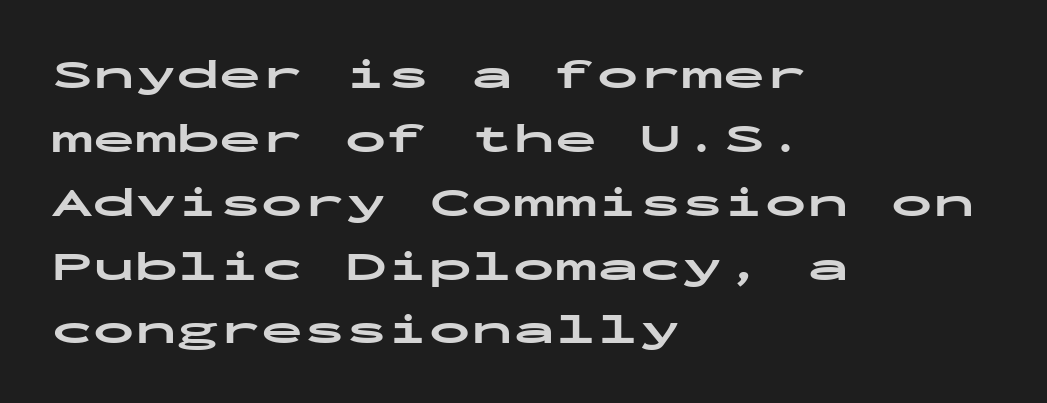
{"serif": "no", "italic": "no", "bold": "yes", "weight": "bold", "width": "wide", "stroke_contrast": "low", "x_height": "medium", "monospaced": "yes", "underline": "no", "align": "left", "line_spacing": "normal", "line_spacing_ratio": 1.52, "letter_spacing": "normal", "letter_spacing_em": 0.0, "glyph_px": 42}
